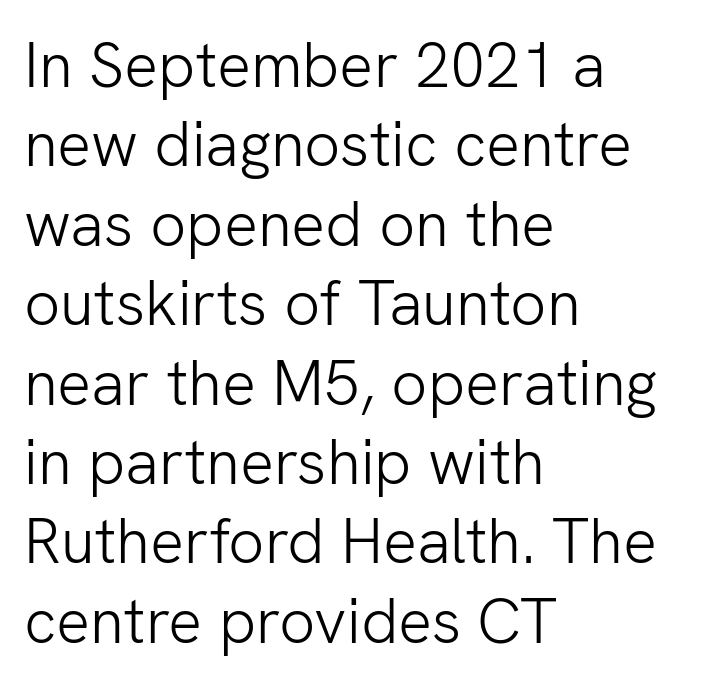
{"serif": "no", "italic": "no", "bold": "no", "weight": "light", "width": "normal", "stroke_contrast": "low", "x_height": "medium", "monospaced": "no", "underline": "no", "align": "left", "line_spacing": "normal", "line_spacing_ratio": 1.26, "letter_spacing": "normal", "letter_spacing_em": 0.0, "glyph_px": 63}
